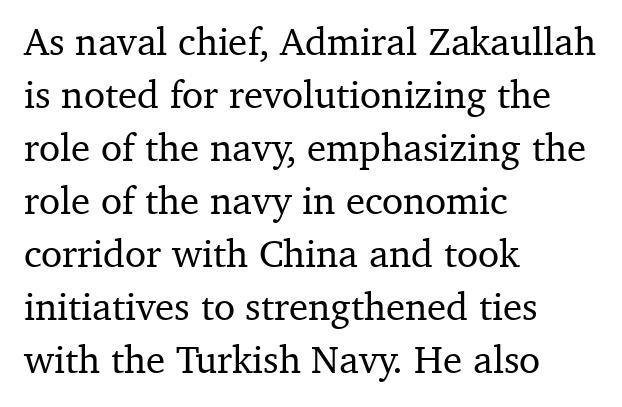
The image shows 39 px serif type, upright; set left-aligned, normal line spacing (1.36x), normal letter spacing, not underlined; medium stroke contrast and a medium x-height.
